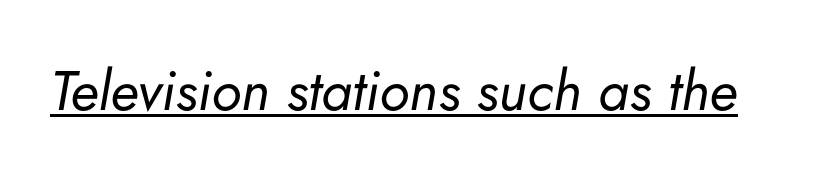
{"italic": "yes", "lean": "right", "slant_degrees": 5, "bold": "no", "weight": "regular", "width": "normal", "stroke_contrast": "low", "x_height": "small", "monospaced": "no", "underline": "yes", "letter_spacing": "normal", "letter_spacing_em": 0.0, "glyph_px": 56}
